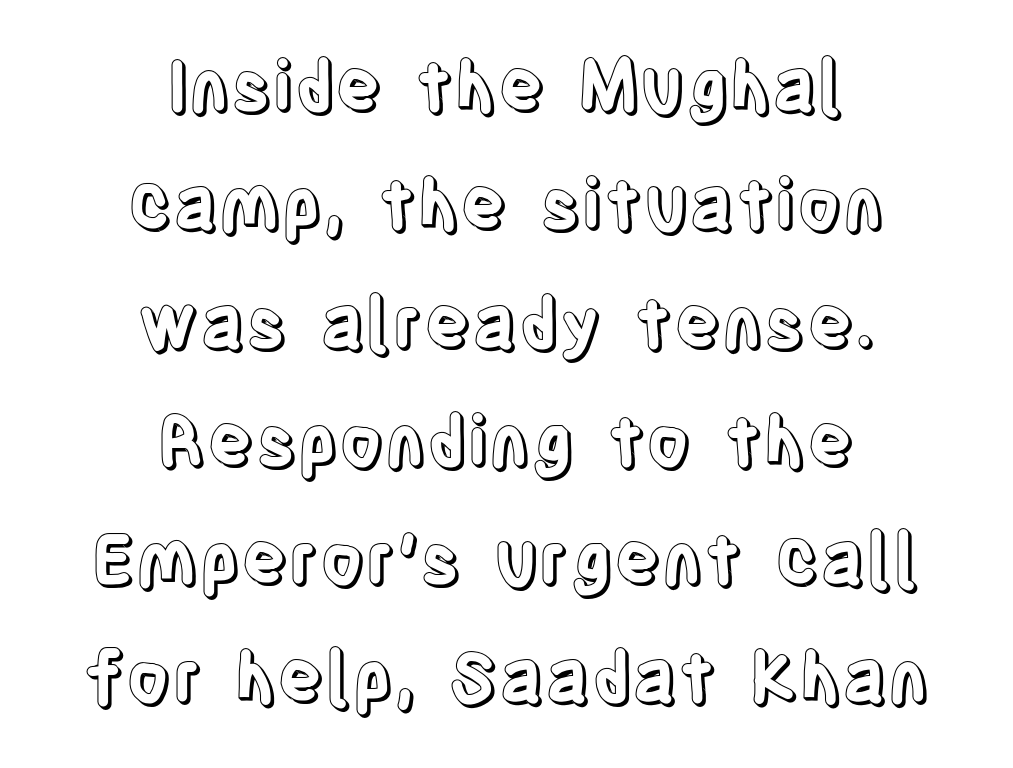
Q: Is the text italic (slanted)? A: No, it is upright.
Q: Is the text underlined? A: No.
Q: How is the paragraph aligned? A: Centered.
Q: Is the spacing between letters normal or unusually wide? A: Normal.
Q: Is the spacing between lines tight, normal or loose? A: Normal.
Q: Width (condensed, normal, or wide)? A: Condensed.
Q: x-height? A: Large.
Q: Monospaced? A: No.
